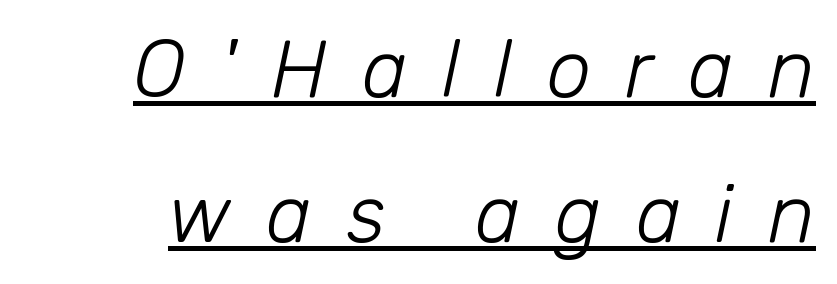
No extra ink here — the face is not bold. Honestly, the underline is the first thing you notice here. These lines have a slow, spaced-out rhythm from letter to letter. Character widths vary here, with narrow letters taking less room than wide ones. The specimen reads as italic at a glance.
